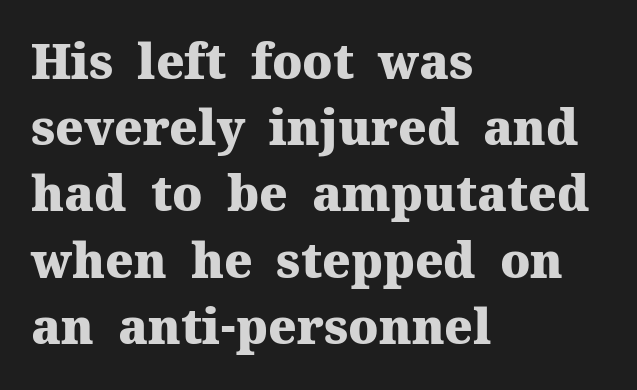
The image shows 48 px heavy serif type, upright; set left-aligned, normal line spacing (1.38x), normal letter spacing, not underlined; medium stroke contrast and a medium x-height.
